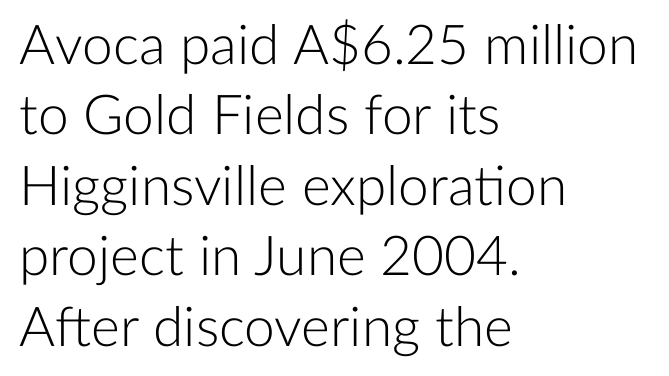
Q: Is the text bold? A: No.
Q: Is the text italic (slanted)? A: No, it is upright.
Q: Is the typeface a serif or a sans-serif typeface? A: Sans-serif.
Q: Is the text underlined? A: No.
Q: How is the paragraph aligned? A: Left-aligned.
Q: Is the spacing between letters normal or unusually wide? A: Normal.
Q: Is the spacing between lines tight, normal or loose? A: Normal.
Q: Width (condensed, normal, or wide)? A: Normal.
Q: Stroke contrast? A: Low.
Q: x-height? A: Medium.
Q: Monospaced? A: No.
